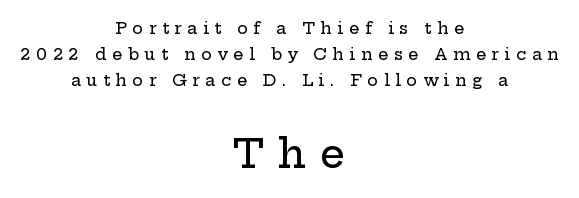
Q: Is the text italic (slanted)? A: No, it is upright.
Q: Is the typeface a serif or a sans-serif typeface? A: Serif.
Q: Is the text underlined? A: No.
Q: How is the paragraph aligned? A: Centered.
Q: Is the spacing between letters normal or unusually wide? A: Unusually wide.
Q: Is the spacing between lines tight, normal or loose? A: Normal.
Q: Which block of text is set in a larger size, the first (top) or the second (bottom)? A: The second (bottom) one.
Q: Width (condensed, normal, or wide)? A: Wide.
Q: Stroke contrast? A: Low.
Q: x-height? A: Medium.
Q: Monospaced? A: No.
